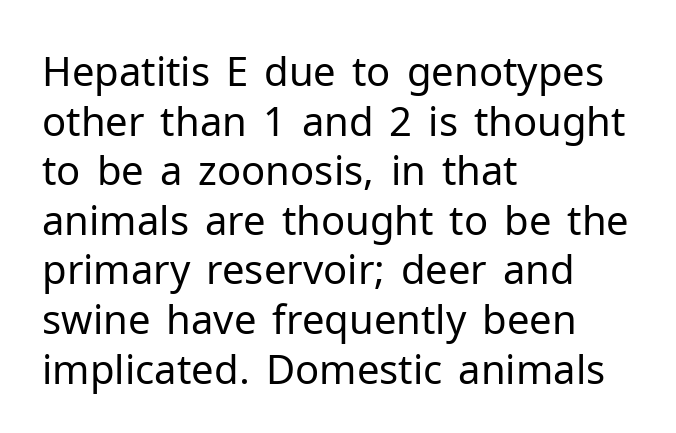
The image shows 40 px regular-weight sans-serif type, upright; set left-aligned, line spacing 1.24x, normal letter spacing, not underlined; low stroke contrast and a medium x-height.
